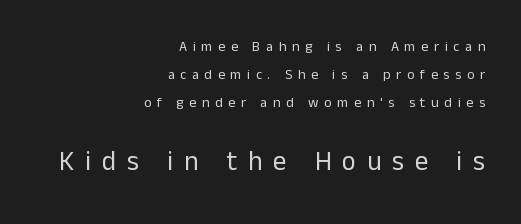
Q: Is the text bold? A: No.
Q: Is the text italic (slanted)? A: No, it is upright.
Q: Is the text underlined? A: No.
Q: How is the paragraph aligned? A: Right-aligned.
Q: Is the spacing between letters normal or unusually wide? A: Unusually wide.
Q: Is the spacing between lines tight, normal or loose? A: Loose.
Q: Which block of text is set in a larger size, the first (top) or the second (bottom)? A: The second (bottom) one.
